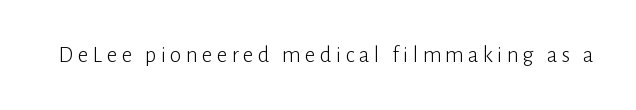
{"italic": "no", "bold": "no", "underline": "no", "glyph_px": 23}
